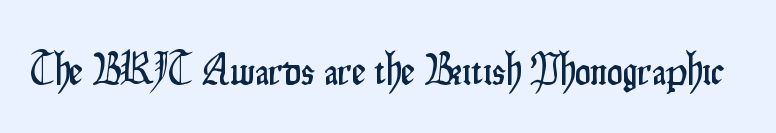
{"serif": "no", "italic": "no", "width": "condensed", "stroke_contrast": "low", "x_height": "small", "monospaced": "no", "underline": "no", "letter_spacing": "normal", "letter_spacing_em": 0.0, "glyph_px": 44}
